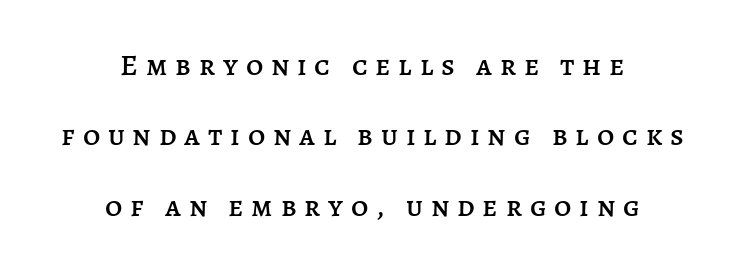
{"italic": "no", "width": "normal", "stroke_contrast": "low", "x_height": "large", "monospaced": "no", "underline": "no", "align": "center", "line_spacing": "loose", "line_spacing_ratio": 2.35, "letter_spacing": "wide", "letter_spacing_em": 0.26, "glyph_px": 30}
